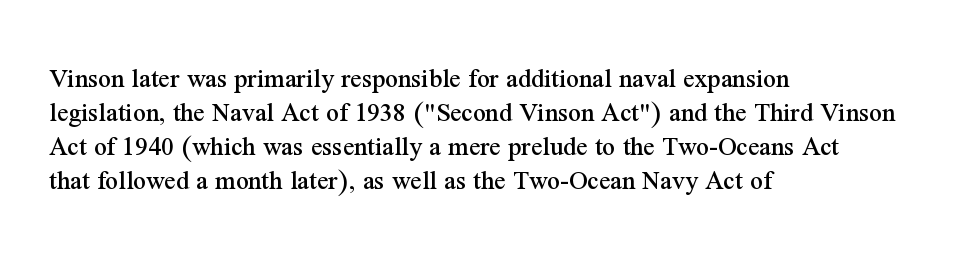
{"serif": "yes", "italic": "no", "width": "normal", "stroke_contrast": "medium", "x_height": "medium", "monospaced": "no", "underline": "no", "align": "left", "line_spacing_ratio": 1.22, "letter_spacing": "normal", "letter_spacing_em": 0.0, "glyph_px": 28}
